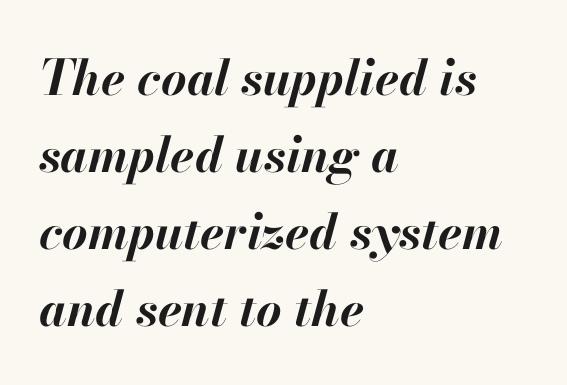
{"italic": "yes", "lean": "right", "slant_degrees": 13, "bold": "yes", "weight": "bold", "width": "normal", "stroke_contrast": "high", "x_height": "small", "monospaced": "no", "underline": "no", "align": "left", "line_spacing": "normal", "line_spacing_ratio": 1.57, "letter_spacing": "normal", "letter_spacing_em": 0.0, "glyph_px": 49}
